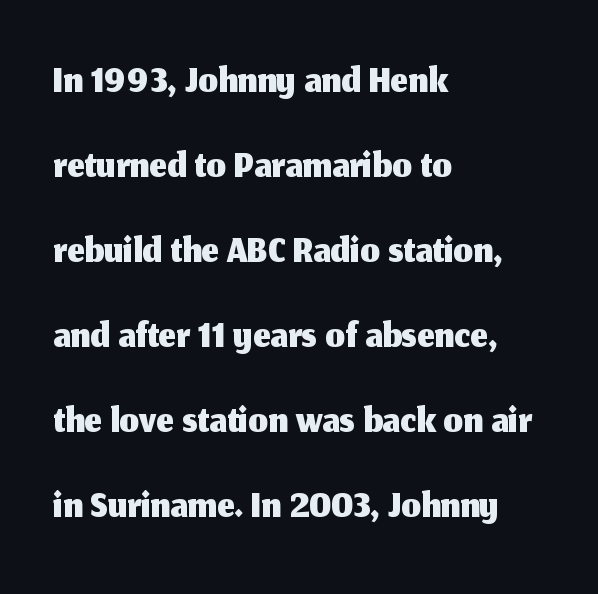
{"serif": "no", "italic": "no", "width": "normal", "stroke_contrast": "medium", "x_height": "medium", "monospaced": "no", "underline": "no", "align": "left", "line_spacing": "normal", "line_spacing_ratio": 1.37, "letter_spacing": "normal", "letter_spacing_em": 0.0, "glyph_px": 62}
